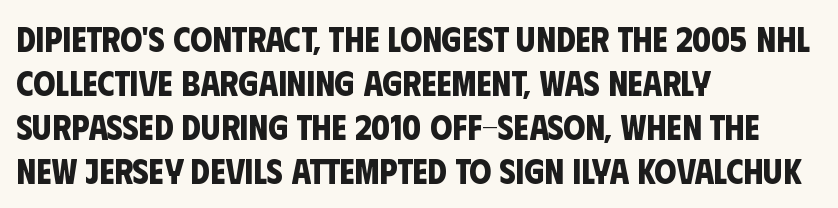
Strong, thick strokes mark this as bold type. The lines are quadded left. Classification — sans serif. These lines are rendered in a variable-pitch font.
